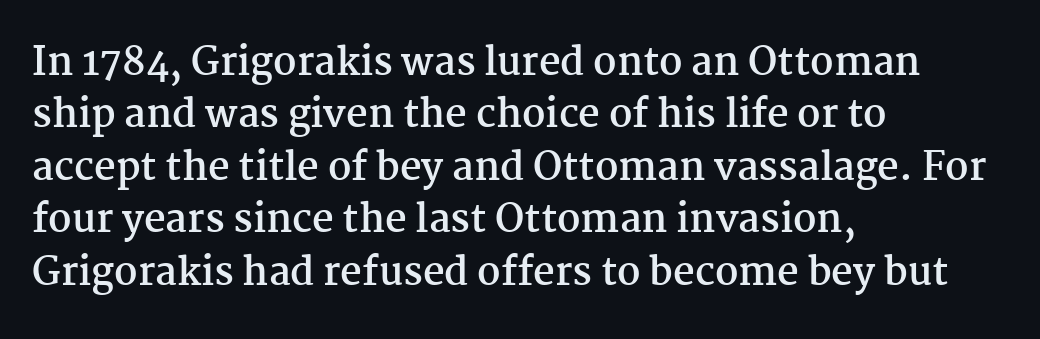
Q: Is the text bold? A: Yes.
Q: Is the text italic (slanted)? A: No, it is upright.
Q: Is the typeface a serif or a sans-serif typeface? A: Serif.
Q: Is the text underlined? A: No.
Q: How is the paragraph aligned? A: Left-aligned.
Q: Is the spacing between letters normal or unusually wide? A: Normal.
Q: Is the spacing between lines tight, normal or loose? A: Normal.
Q: Width (condensed, normal, or wide)? A: Normal.
Q: Stroke contrast? A: Medium.
Q: x-height? A: Medium.
Q: Monospaced? A: No.
